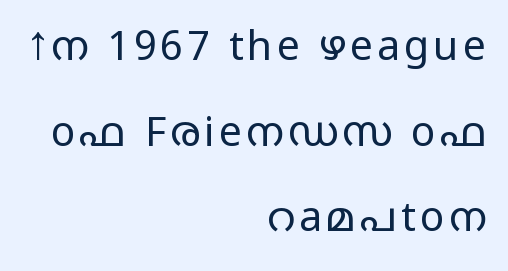
Regarding leading, the lines here are spaced well apart. These lines stack with their right ends in a neat column. You can tell it's not italic because the verticals are truly vertical. Note the varied advance widths — an 'i' is clearly narrower than an 'm'.
